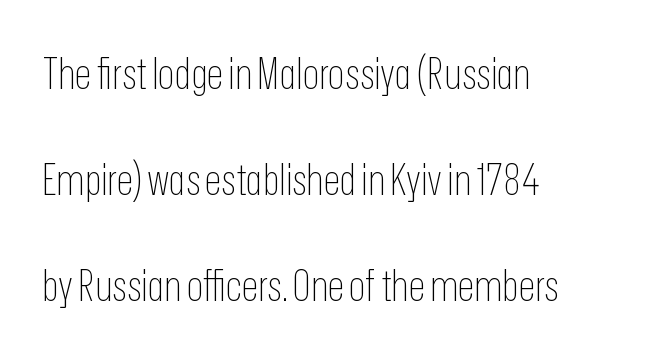
Q: Is the text bold? A: No.
Q: Is the text italic (slanted)? A: No, it is upright.
Q: Is the typeface a serif or a sans-serif typeface? A: Sans-serif.
Q: Is the text underlined? A: No.
Q: How is the paragraph aligned? A: Left-aligned.
Q: Is the spacing between letters normal or unusually wide? A: Normal.
Q: Is the spacing between lines tight, normal or loose? A: Loose.
Q: Width (condensed, normal, or wide)? A: Condensed.
Q: Stroke contrast? A: Low.
Q: x-height? A: Medium.
Q: Monospaced? A: No.
